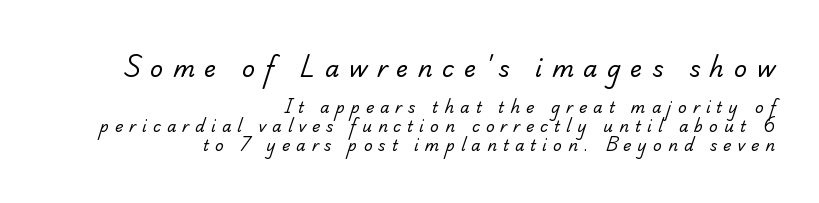
The image shows 23 px text type; set right-aligned, normal line spacing (1.25x), unusually wide letter spacing (+0.41 em), not underlined; the first (top) block is 1.53x larger.
